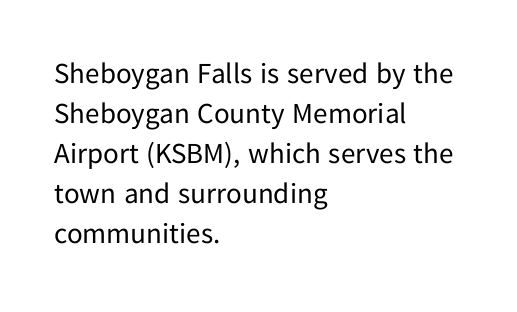
The image shows 29 px regular-weight sans-serif type, upright; set left-aligned, normal line spacing (1.38x), normal letter spacing, not underlined; low stroke contrast and a medium x-height.
